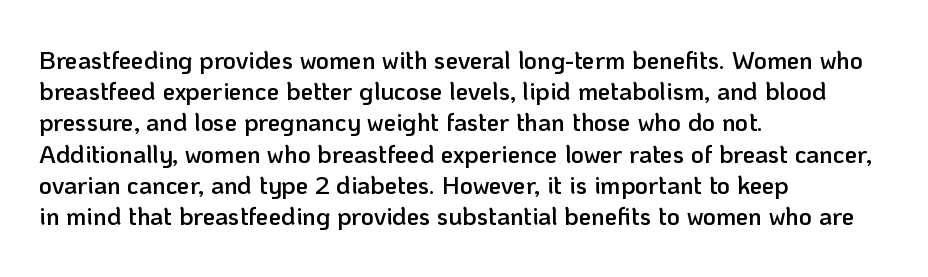
The image shows 25 px text type, upright; set left-aligned, normal line spacing (1.25x), normal letter spacing, not underlined.
